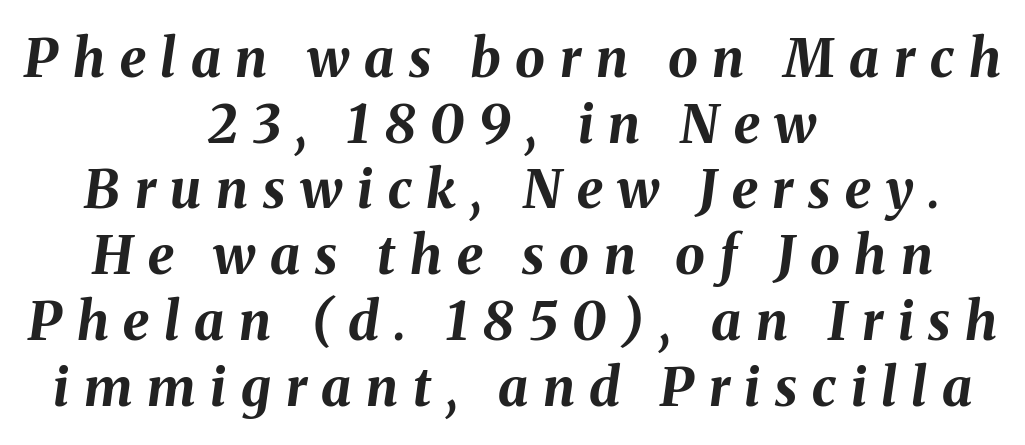
{"italic": "yes", "lean": "right", "slant_degrees": 8, "bold": "yes", "weight": "bold", "width": "normal", "stroke_contrast": "medium", "x_height": "medium", "monospaced": "no", "underline": "no", "align": "center", "line_spacing_ratio": 1.24, "letter_spacing": "wide", "letter_spacing_em": 0.28, "glyph_px": 53}
